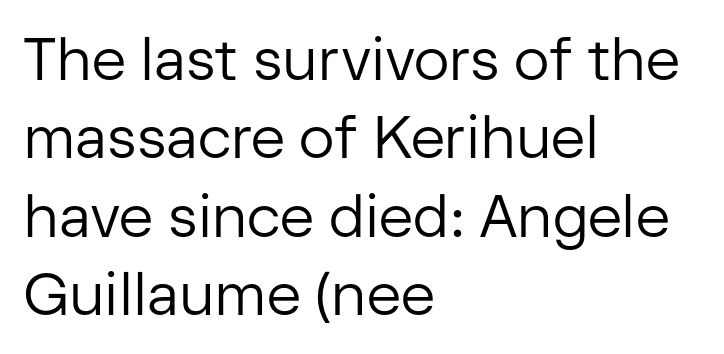
Q: Is the text bold? A: No.
Q: Is the text italic (slanted)? A: No, it is upright.
Q: Is the typeface a serif or a sans-serif typeface? A: Sans-serif.
Q: Is the text underlined? A: No.
Q: How is the paragraph aligned? A: Left-aligned.
Q: Is the spacing between letters normal or unusually wide? A: Normal.
Q: Is the spacing between lines tight, normal or loose? A: Normal.
Q: Width (condensed, normal, or wide)? A: Normal.
Q: Stroke contrast? A: Low.
Q: x-height? A: Medium.
Q: Monospaced? A: No.
